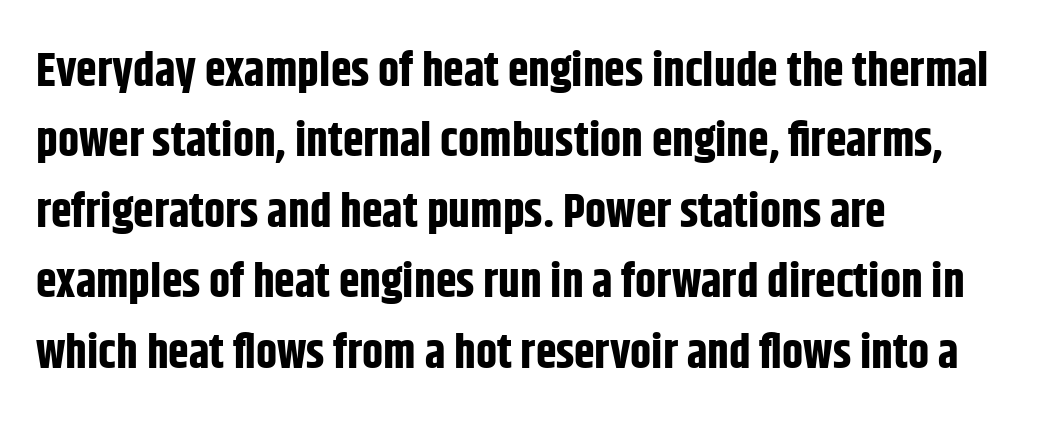
The image shows 47 px bold, condensed sans-serif type, upright; set left-aligned, normal line spacing (1.5x), normal letter spacing, not underlined; low stroke contrast and a large x-height.
